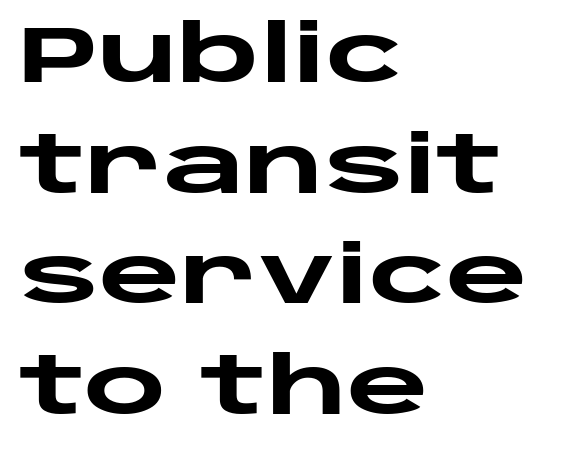
The image shows 79 px heavy, wide sans-serif type, upright; set left-aligned, normal line spacing (1.4x), normal letter spacing, not underlined; low stroke contrast and a large x-height.
